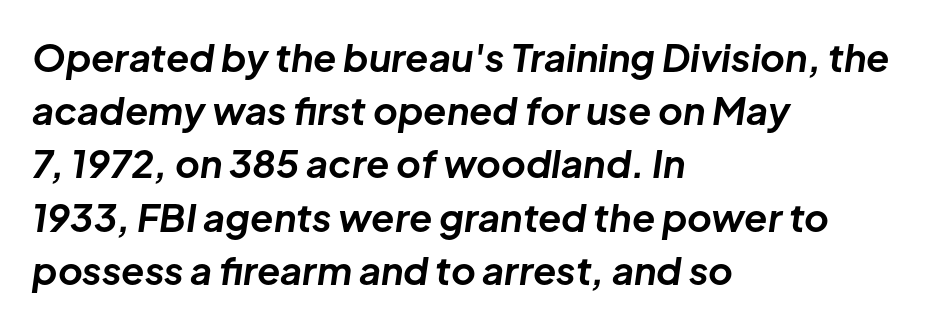
{"italic": "yes", "lean": "right", "slant_degrees": 8, "bold": "yes", "weight": "bold", "width": "normal", "stroke_contrast": "low", "x_height": "medium", "monospaced": "no", "underline": "no", "align": "left", "line_spacing": "normal", "line_spacing_ratio": 1.4, "letter_spacing": "normal", "letter_spacing_em": 0.0, "glyph_px": 38}
